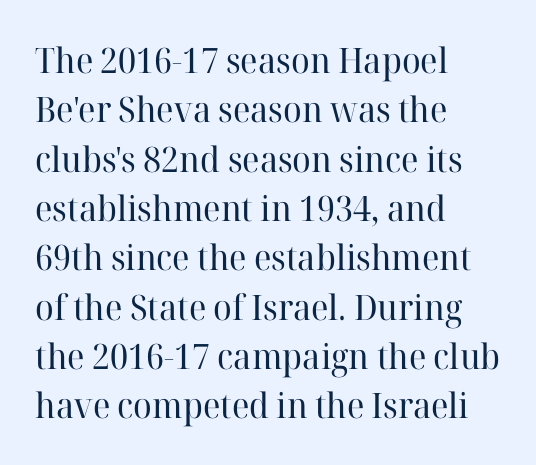
Letter spacing: default. Casual observation: everything's shoved over to the left. Here the designer chose a conventional face with non-uniform glyph widths. The leading is moderate, giving the passage an even texture. Small tapered or slab feet sit at the stroke ends, so this counts as serif. These glyphs show unthickened strokes, regular width or finer.
